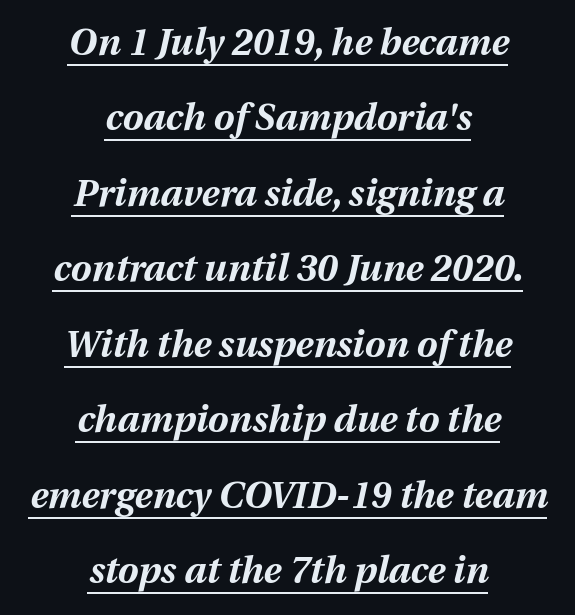
{"italic": "yes", "lean": "right", "slant_degrees": 12, "bold": "yes", "weight": "bold", "width": "normal", "stroke_contrast": "medium", "x_height": "medium", "monospaced": "no", "underline": "yes", "align": "center", "line_spacing": "loose", "line_spacing_ratio": 2.04, "letter_spacing": "normal", "letter_spacing_em": 0.0, "glyph_px": 37}
